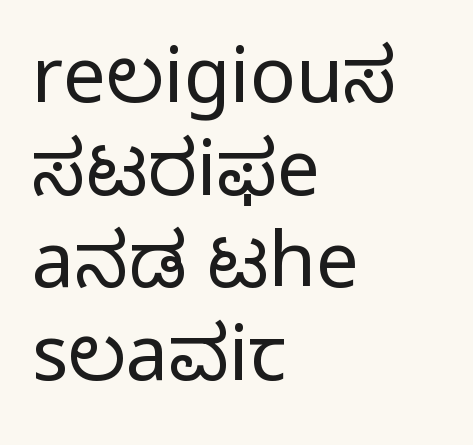
The image shows 76 px regular-weight sans-serif type, upright; set left-aligned, line spacing 1.22x, normal letter spacing, not underlined; low stroke contrast and a medium x-height.
